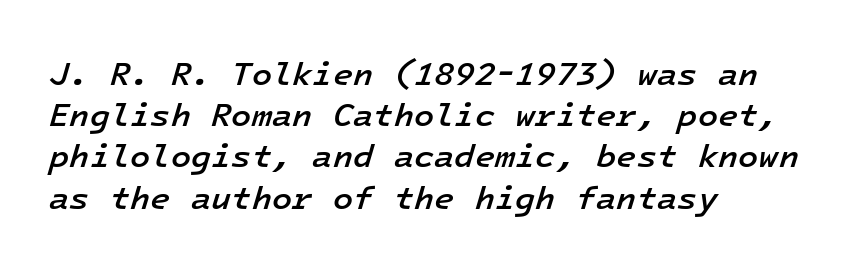
Q: Is the text bold? A: Semi-bold.
Q: Is the text italic (slanted)? A: Yes, it leans right by about 16 degrees.
Q: Is the text underlined? A: No.
Q: How is the paragraph aligned? A: Left-aligned.
Q: Is the spacing between letters normal or unusually wide? A: Normal.
Q: Is the spacing between lines tight, normal or loose? A: Normal.
Q: Width (condensed, normal, or wide)? A: Normal.
Q: Stroke contrast? A: Low.
Q: x-height? A: Medium.
Q: Monospaced? A: Yes.
